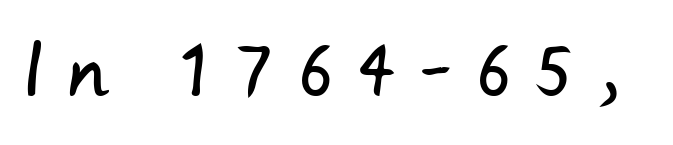
Q: Is the typeface a serif or a sans-serif typeface? A: Sans-serif.
Q: Is the text underlined? A: No.
Q: Is the spacing between letters normal or unusually wide? A: Unusually wide.
Q: Width (condensed, normal, or wide)? A: Normal.
Q: Stroke contrast? A: Low.
Q: x-height? A: Small.
Q: Monospaced? A: No.
